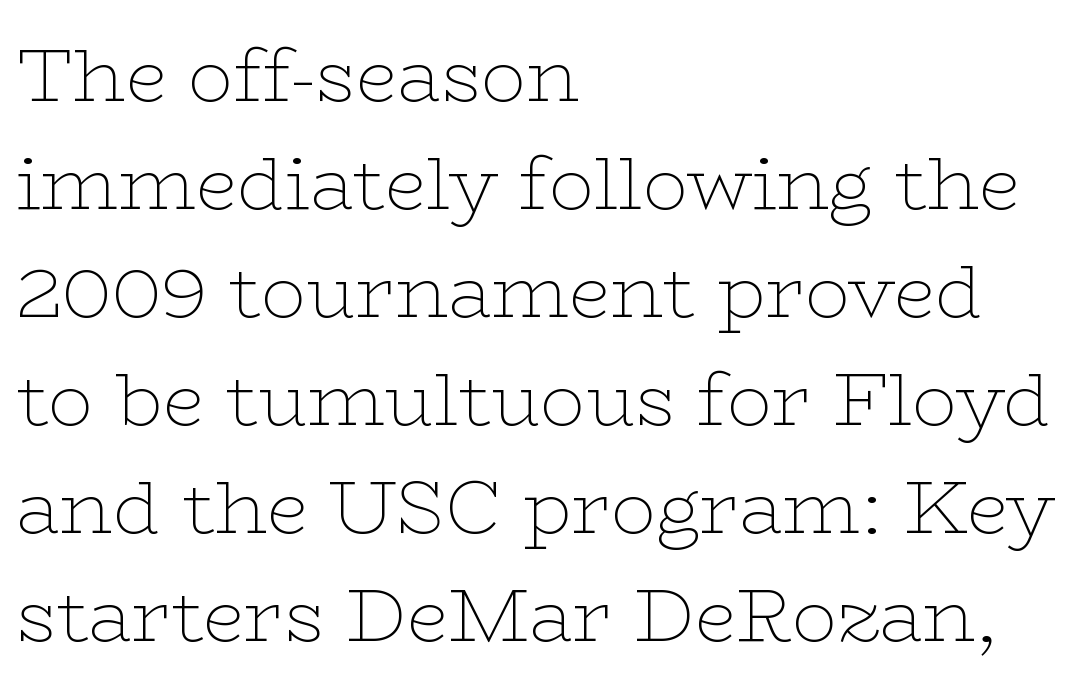
Looks like regular typesetting: each glyph gets only the width it needs. Serif or sans? Serif — the stroke terminals have little feet. A roman cut, with each character standing at attention. The space directly below the letters is spotless. Weight class: somewhere from thin through regular. Vertical spacing — default.
